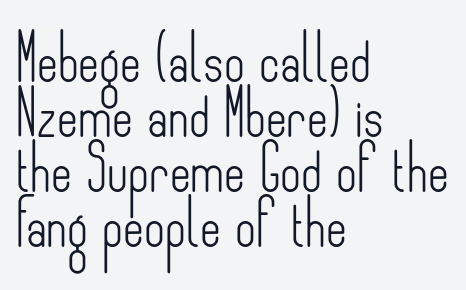
Q: Is the text bold? A: No.
Q: Is the text italic (slanted)? A: No, it is upright.
Q: Is the typeface a serif or a sans-serif typeface? A: Sans-serif.
Q: Is the text underlined? A: No.
Q: How is the paragraph aligned? A: Left-aligned.
Q: Is the spacing between letters normal or unusually wide? A: Normal.
Q: Width (condensed, normal, or wide)? A: Condensed.
Q: Stroke contrast? A: Low.
Q: x-height? A: Small.
Q: Monospaced? A: No.
